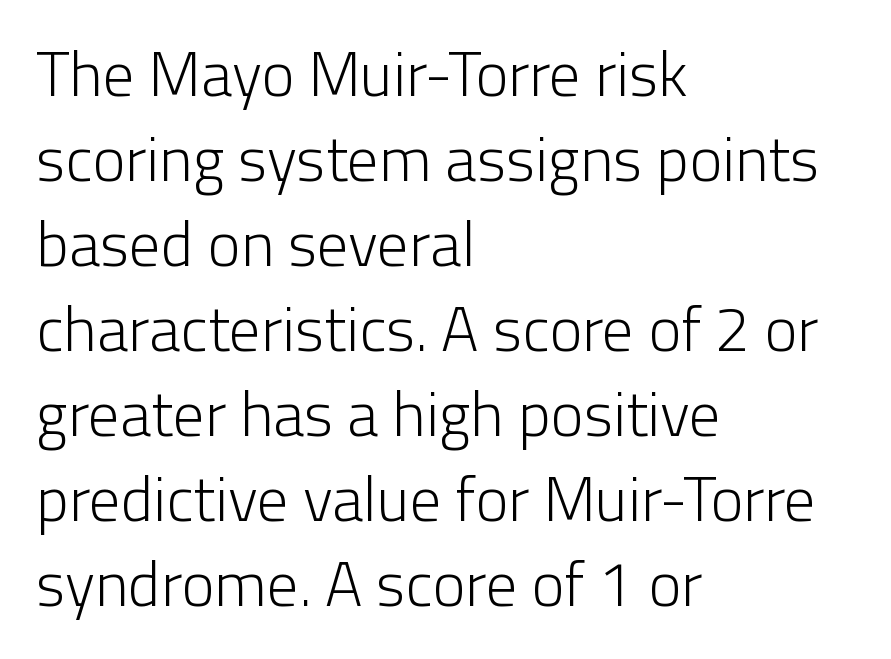
Descenders are the only things crossing below the line. Interline gaps are of average width in this sample. If you drew a ruler down the left edge, every line would touch it. The font family rendered here belongs to the sans-serif group.
